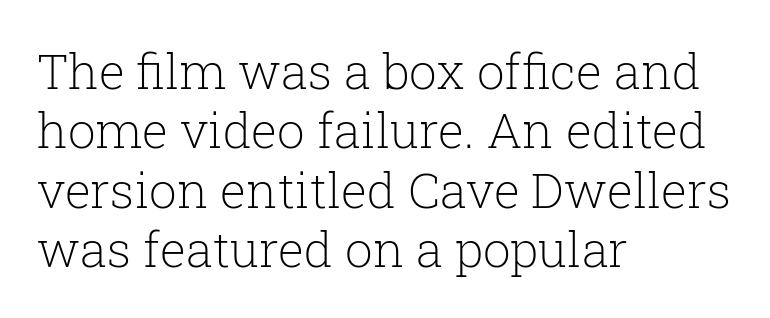
The image shows 49 px light serif type, upright; set left-aligned, line spacing 1.21x, normal letter spacing, not underlined; low stroke contrast and a medium x-height.
